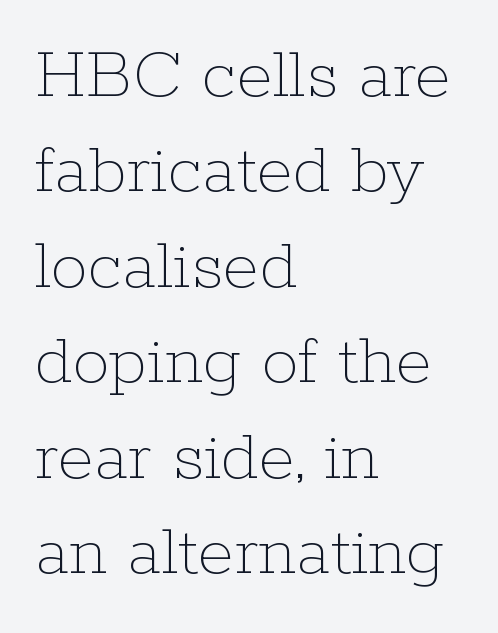
Q: Is the text bold? A: No.
Q: Is the text italic (slanted)? A: No, it is upright.
Q: Is the text underlined? A: No.
Q: How is the paragraph aligned? A: Left-aligned.
Q: Is the spacing between letters normal or unusually wide? A: Normal.
Q: Is the spacing between lines tight, normal or loose? A: Normal.
Q: Width (condensed, normal, or wide)? A: Normal.
Q: Stroke contrast? A: Low.
Q: x-height? A: Medium.
Q: Monospaced? A: No.
